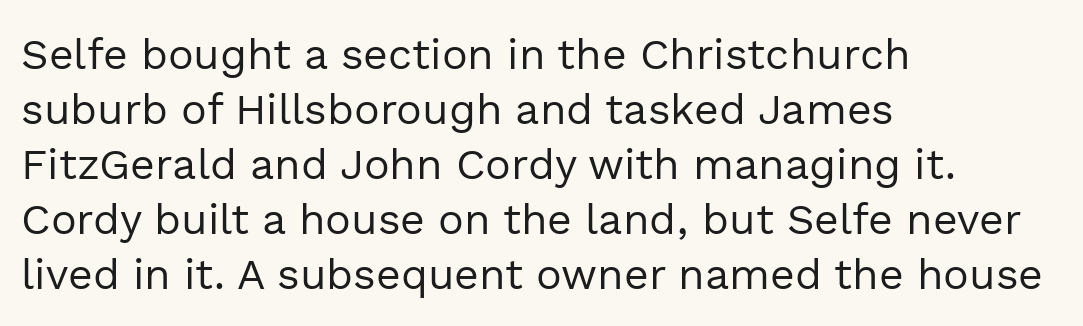
Q: Is the text bold? A: No.
Q: Is the text italic (slanted)? A: No, it is upright.
Q: Is the typeface a serif or a sans-serif typeface? A: Sans-serif.
Q: Is the text underlined? A: No.
Q: How is the paragraph aligned? A: Left-aligned.
Q: Is the spacing between letters normal or unusually wide? A: Normal.
Q: Is the spacing between lines tight, normal or loose? A: Normal.
Q: Width (condensed, normal, or wide)? A: Normal.
Q: x-height? A: Medium.
Q: Monospaced? A: No.
